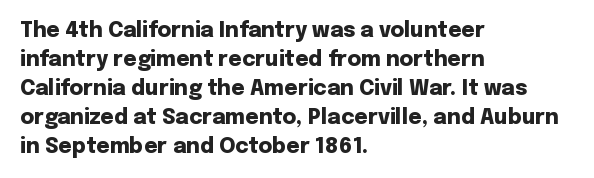
The image shows 21 px bold type, upright; set left-aligned, normal line spacing (1.38x), normal letter spacing, not underlined.
